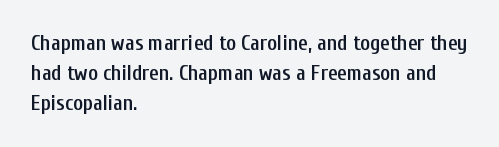
The image shows 21 px text type, upright; set left-aligned, normal line spacing (1.42x), normal letter spacing, not underlined.
